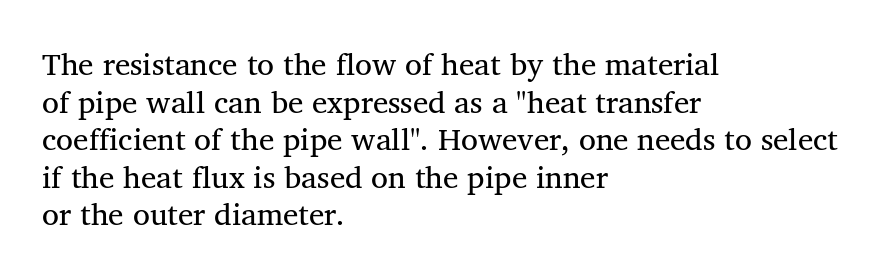
Which margin do the lines hug? The left one — the right edge is uneven. Varying glyph widths throughout — classic text-font behaviour. Look at the bottom of the vertical strokes: they flare into serifs here. This rendering leaves character spacing at its baseline value. The passage shown is not underscored anywhere.
